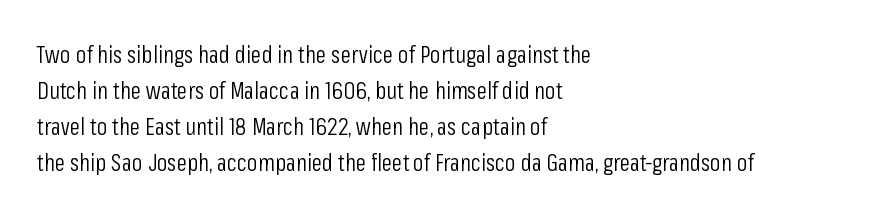
The image shows 24 px text type, upright; set left-aligned, normal line spacing (1.5x), normal letter spacing, not underlined.
